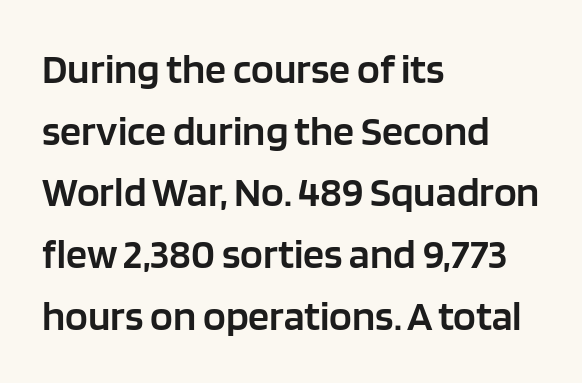
Letters rest on an invisible, unmarked baseline. As a designer I'd log this as weight 600, semibold. Does the lettering tilt? It doesn't — this is upright. Does the type have serifs? No, each stem ends abruptly.
